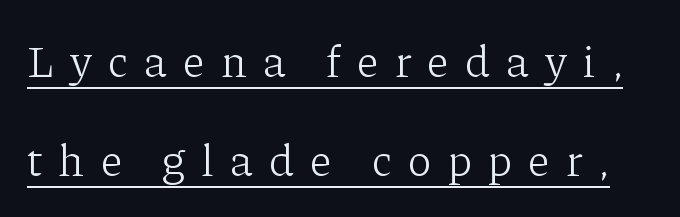
Q: Is the text bold? A: No.
Q: Is the text italic (slanted)? A: No, it is upright.
Q: Is the typeface a serif or a sans-serif typeface? A: Serif.
Q: Is the text underlined? A: Yes.
Q: Is the spacing between letters normal or unusually wide? A: Unusually wide.
Q: Is the spacing between lines tight, normal or loose? A: Loose.
Q: Width (condensed, normal, or wide)? A: Normal.
Q: Stroke contrast? A: Low.
Q: x-height? A: Medium.
Q: Monospaced? A: No.
